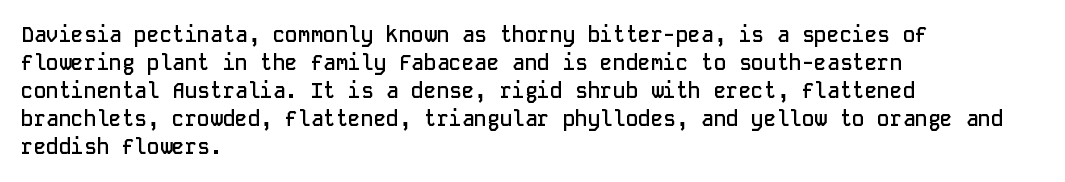
The image shows 21 px text type, upright; set left-aligned, normal line spacing (1.33x), normal letter spacing, not underlined.
